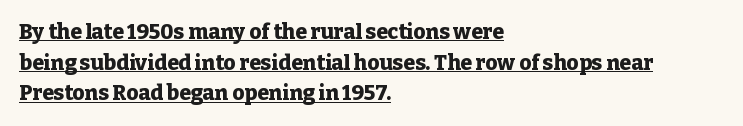
Heft: maximum for text — a bold. Line beginnings align vertically; line endings do not. The string is rendered with underlining switched on. Horizontal bands of white between lines are of average thickness. Posture: upright roman.
